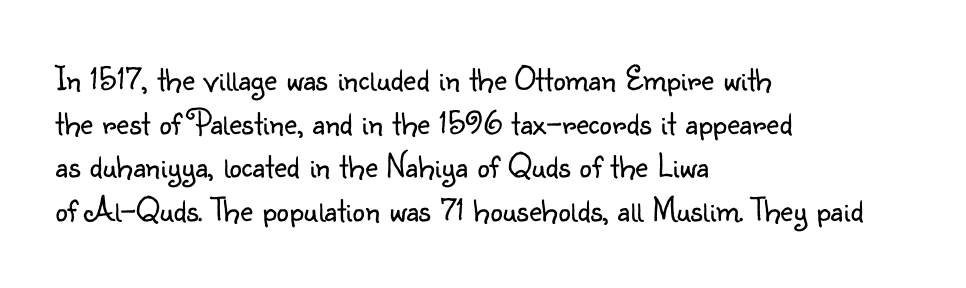
Q: Is the text bold? A: No.
Q: Is the text italic (slanted)? A: No, it is upright.
Q: Is the typeface a serif or a sans-serif typeface? A: Sans-serif.
Q: Is the text underlined? A: No.
Q: How is the paragraph aligned? A: Left-aligned.
Q: Is the spacing between letters normal or unusually wide? A: Normal.
Q: Is the spacing between lines tight, normal or loose? A: Normal.
Q: Width (condensed, normal, or wide)? A: Normal.
Q: Stroke contrast? A: Low.
Q: x-height? A: Small.
Q: Monospaced? A: No.
